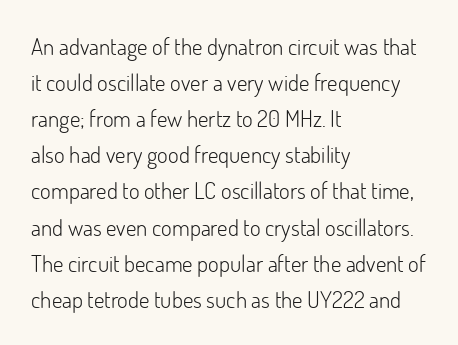
Nothing unusual about the tracking: characters are spaced as the font intends. The typesetter chose a ragged-right arrangement here. Vertical strokes here are truly vertical. In terms of leading, this rendering sits right in the middle.
